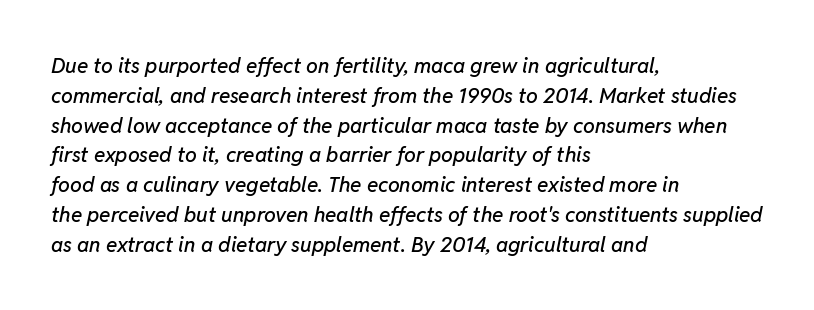
Honestly, the letter spacing is just normal — you wouldn't notice it. A bare baseline throughout the passage. One glance says typical: line gaps are just what's usual. Short and long lines alike share a common starting point at left. Italic? Definitely — the glyphs are oblique.
